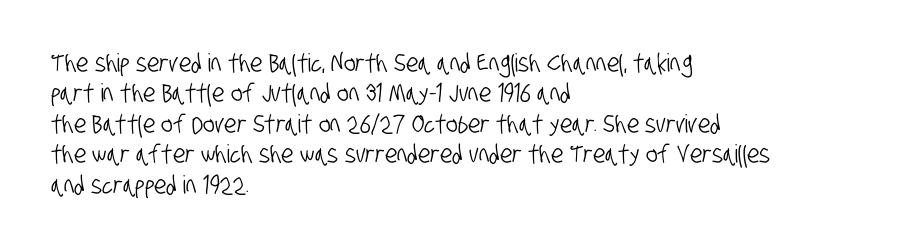
Caption: standard tracking, unaltered. Layout note: lines flush left. Beneath every word, the page is bare.
